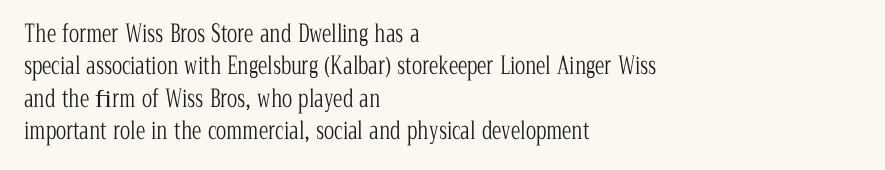
The typesetter chose a ragged-right arrangement here. In terms of letterspacing, this is plain default setting. Descenders hang freely into open space. A typesetter would call this leading conventional body-copy spacing. Stems and bowls with no extra thickness — not bold.
